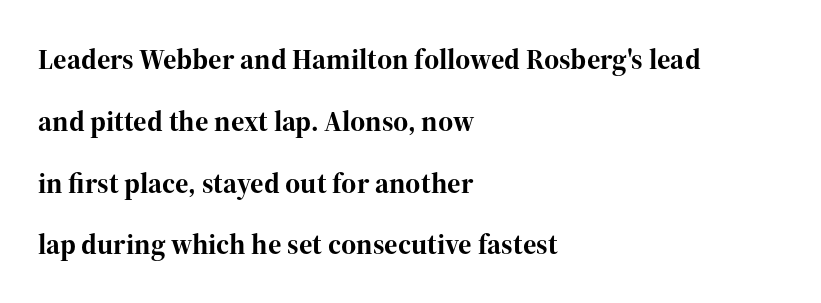
The image shows 29 px bold serif type, upright; set left-aligned, loose line spacing (2.13x), normal letter spacing, not underlined; high stroke contrast and a medium x-height.
